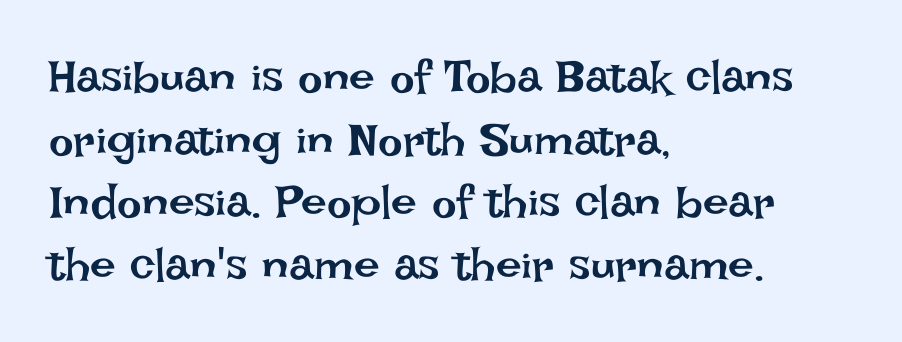
Notice how descenders clear the ascenders below comfortably — that's standard leading. The font sits on the lighter half of the weight spectrum, regular included. The typesetter chose a ragged-right arrangement here. These lines are rendered in a variable-pitch font.
